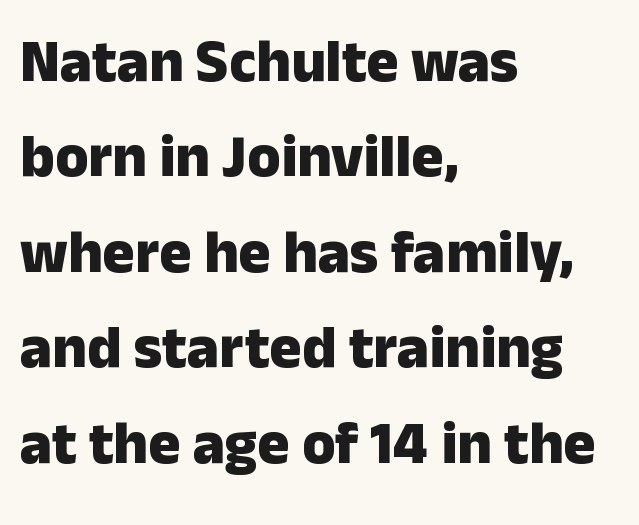
The image shows 60 px heavy sans-serif type, upright; set left-aligned, normal line spacing (1.59x), normal letter spacing, not underlined; low stroke contrast and a medium x-height.
